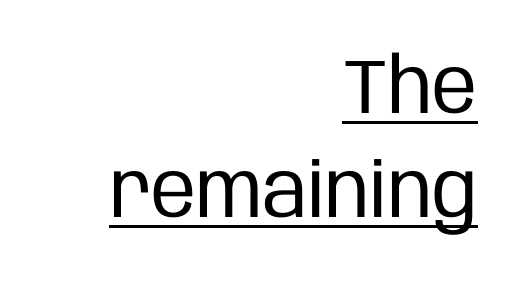
The image shows 77 px regular-weight, condensed sans-serif type, upright; set right-aligned, normal line spacing (1.35x), normal letter spacing, underlined; low stroke contrast and a large x-height.
